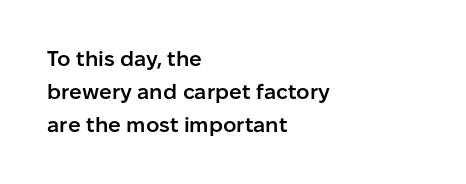
A typesetter would call this zero additional tracking. The foot of each line stays bare and open. Whoever set this chose a conventional vertical rhythm. Short and long lines alike share a common starting point at left. Stems and bowls a touch heavier than normal — semibold. The lettering stays uniformly vertical, giving the passage a roman look.
